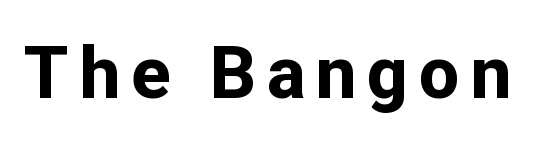
Q: Is the text bold? A: Yes.
Q: Is the text italic (slanted)? A: No, it is upright.
Q: Is the typeface a serif or a sans-serif typeface? A: Sans-serif.
Q: Is the text underlined? A: No.
Q: Width (condensed, normal, or wide)? A: Normal.
Q: Stroke contrast? A: Low.
Q: x-height? A: Medium.
Q: Monospaced? A: No.
